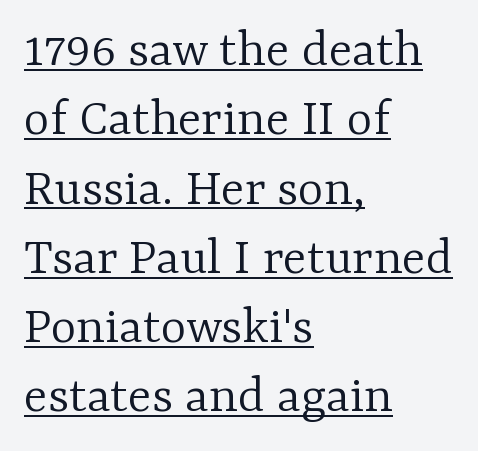
Style check: upright. These characters rest on top of a visible drawn line. Regarding leading, the lines here are spaced in the standard way. Default kerning and tracking; the words read as compact shapes. Serifs: yes, visible at the terminals of the letterforms. These lines are rendered in a variable-pitch font.
